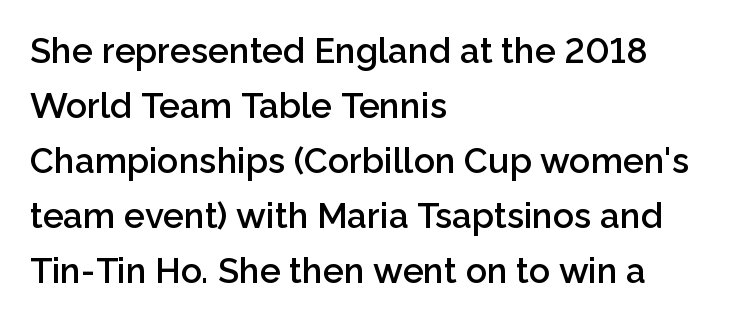
Successive baselines arrive at the customary interval. Spacing verdict: proportional, widths tailored to each character. The baseline area is clear. Set as a demibold, roughly 600 on the weight scale. Between one letter and the next there's only the usual sliver of space.
